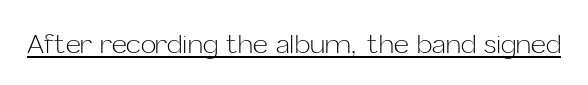
The image shows 26 px text type, upright; set normal letter spacing, underlined.
